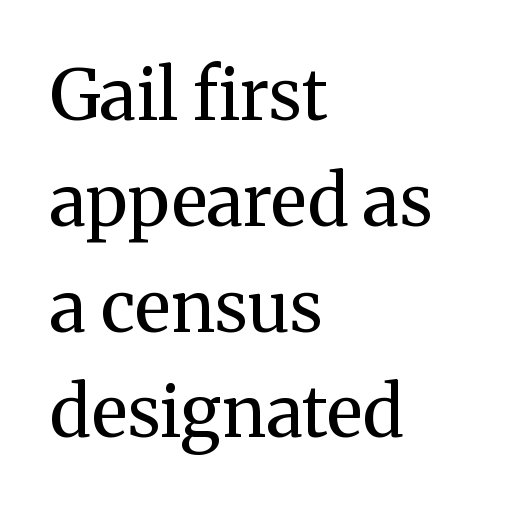
{"serif": "yes", "italic": "no", "bold": "no", "weight": "regular", "width": "normal", "stroke_contrast": "medium", "x_height": "medium", "monospaced": "no", "underline": "no", "align": "left", "line_spacing": "normal", "line_spacing_ratio": 1.49, "letter_spacing": "normal", "letter_spacing_em": 0.0, "glyph_px": 71}
